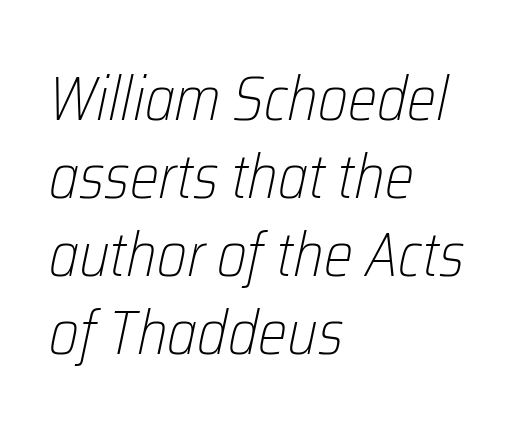
The image shows 62 px light, condensed type, italic (leaning right); set left-aligned, normal line spacing (1.26x), normal letter spacing, not underlined; low stroke contrast and a medium x-height.
